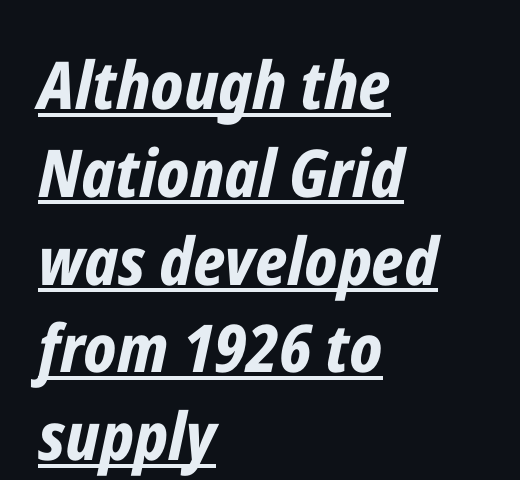
Q: Is the text bold? A: Yes.
Q: Is the text italic (slanted)? A: Yes, it leans right by about 12 degrees.
Q: Is the text underlined? A: Yes.
Q: How is the paragraph aligned? A: Left-aligned.
Q: Is the spacing between letters normal or unusually wide? A: Normal.
Q: Is the spacing between lines tight, normal or loose? A: Normal.
Q: Width (condensed, normal, or wide)? A: Condensed.
Q: Stroke contrast? A: Low.
Q: x-height? A: Medium.
Q: Monospaced? A: No.
